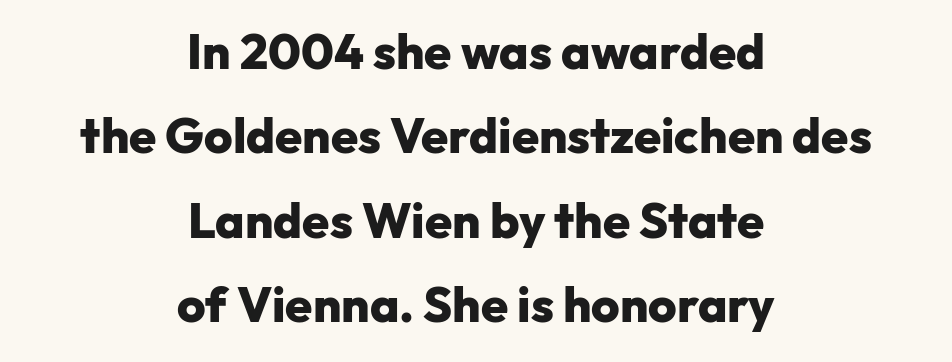
The image shows 49 px heavy sans-serif type, upright; set centered, line spacing 1.72x, normal letter spacing, not underlined; low stroke contrast and a medium x-height.
